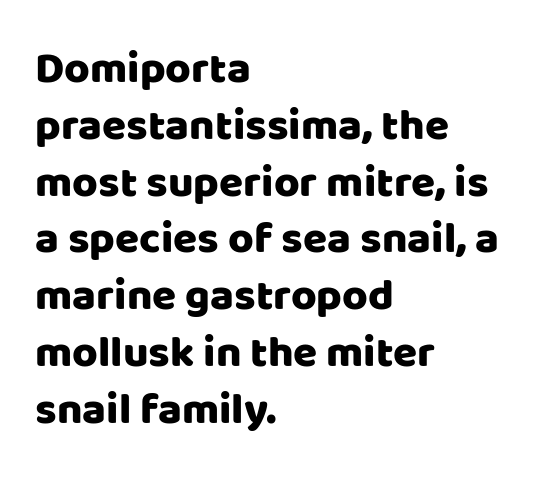
{"serif": "no", "italic": "no", "width": "normal", "stroke_contrast": "low", "x_height": "large", "monospaced": "no", "underline": "no", "align": "left", "line_spacing": "normal", "line_spacing_ratio": 1.29, "letter_spacing": "normal", "letter_spacing_em": 0.0, "glyph_px": 44}
